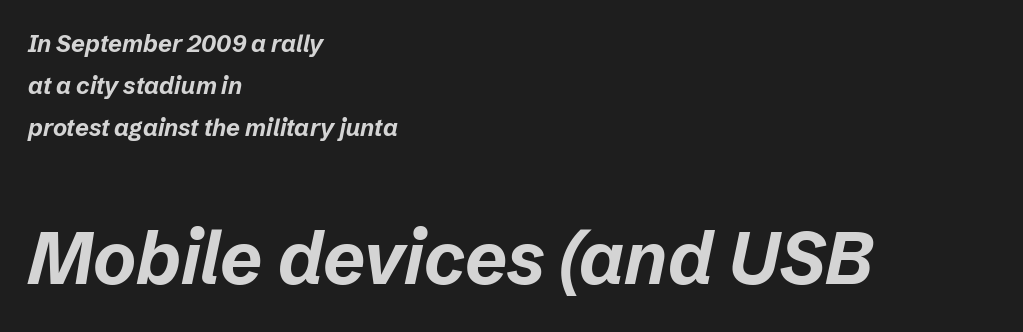
Q: Is the text bold? A: Yes.
Q: Is the text italic (slanted)? A: Yes, it leans right by about 12 degrees.
Q: Is the text underlined? A: No.
Q: How is the paragraph aligned? A: Left-aligned.
Q: Is the spacing between letters normal or unusually wide? A: Normal.
Q: Which block of text is set in a larger size, the first (top) or the second (bottom)? A: The second (bottom) one.
Q: Width (condensed, normal, or wide)? A: Normal.
Q: Stroke contrast? A: Low.
Q: x-height? A: Medium.
Q: Monospaced? A: No.
